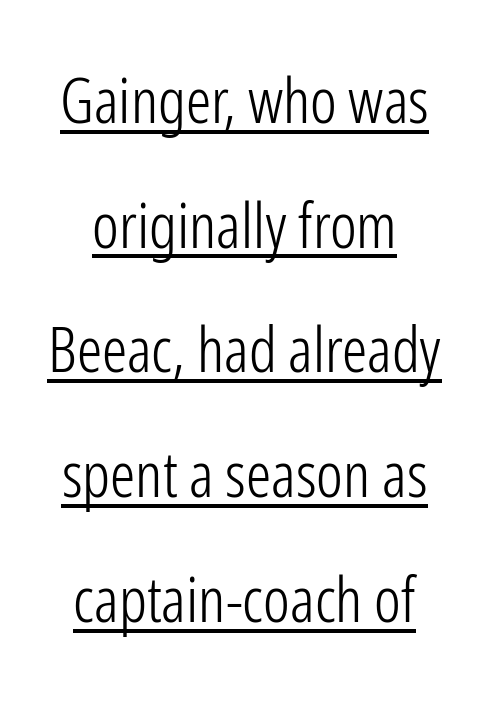
Q: Is the text bold? A: No.
Q: Is the text italic (slanted)? A: No, it is upright.
Q: Is the typeface a serif or a sans-serif typeface? A: Sans-serif.
Q: Is the text underlined? A: Yes.
Q: How is the paragraph aligned? A: Centered.
Q: Is the spacing between letters normal or unusually wide? A: Normal.
Q: Is the spacing between lines tight, normal or loose? A: Loose.
Q: Width (condensed, normal, or wide)? A: Condensed.
Q: Stroke contrast? A: Low.
Q: x-height? A: Medium.
Q: Monospaced? A: No.
